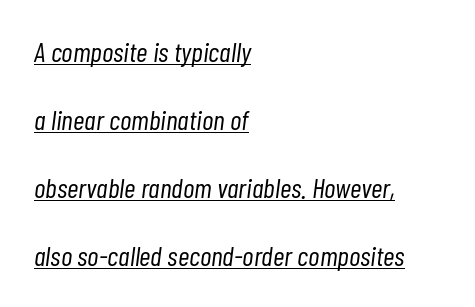
Q: Is the text bold? A: No.
Q: Is the text italic (slanted)? A: Yes, it leans right by about 7 degrees.
Q: Is the text underlined? A: Yes.
Q: How is the paragraph aligned? A: Left-aligned.
Q: Is the spacing between letters normal or unusually wide? A: Normal.
Q: Is the spacing between lines tight, normal or loose? A: Loose.
Q: Width (condensed, normal, or wide)? A: Condensed.
Q: Stroke contrast? A: Low.
Q: x-height? A: Medium.
Q: Monospaced? A: No.
